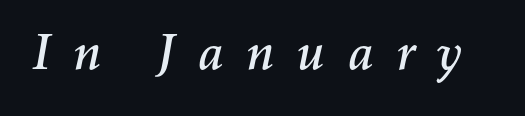
{"italic": "yes", "lean": "right", "slant_degrees": 11, "width": "normal", "stroke_contrast": "medium", "x_height": "medium", "monospaced": "no", "underline": "no", "letter_spacing": "wide", "letter_spacing_em": 0.4, "glyph_px": 51}
